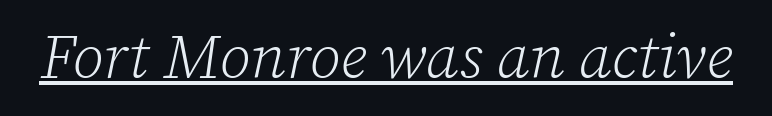
Q: Is the text bold? A: No.
Q: Is the text italic (slanted)? A: Yes, it leans right by about 12 degrees.
Q: Is the typeface a serif or a sans-serif typeface? A: Serif.
Q: Is the text underlined? A: Yes.
Q: Is the spacing between letters normal or unusually wide? A: Normal.
Q: Width (condensed, normal, or wide)? A: Normal.
Q: Stroke contrast? A: Low.
Q: x-height? A: Medium.
Q: Monospaced? A: No.
